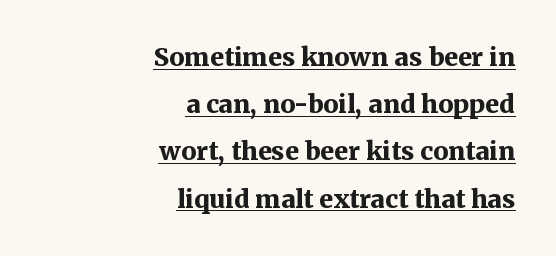
Q: Is the text bold? A: Yes.
Q: Is the text italic (slanted)? A: No, it is upright.
Q: Is the text underlined? A: Yes.
Q: How is the paragraph aligned? A: Right-aligned.
Q: Is the spacing between letters normal or unusually wide? A: Normal.
